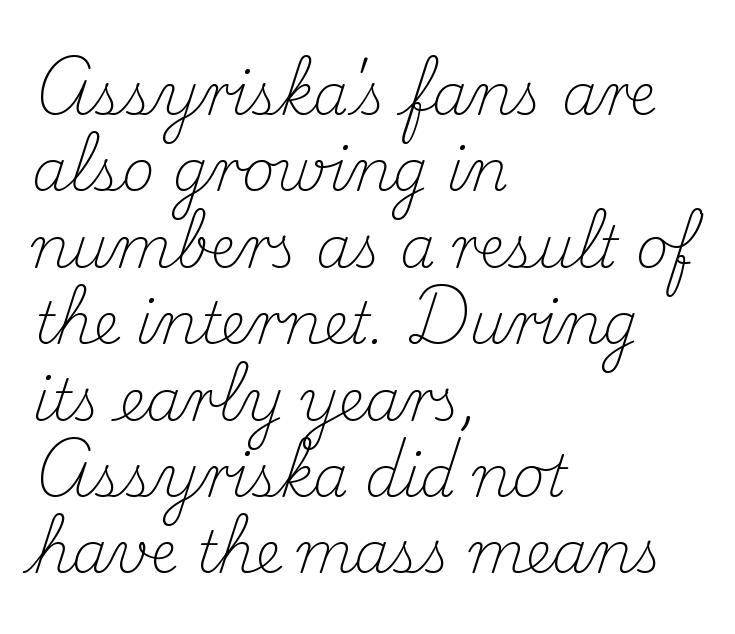
{"serif": "yes", "bold": "no", "weight": "light", "width": "normal", "stroke_contrast": "medium", "x_height": "small", "monospaced": "no", "underline": "no", "align": "left", "line_spacing": "normal", "line_spacing_ratio": 1.34, "letter_spacing": "normal", "letter_spacing_em": 0.0, "glyph_px": 57}
